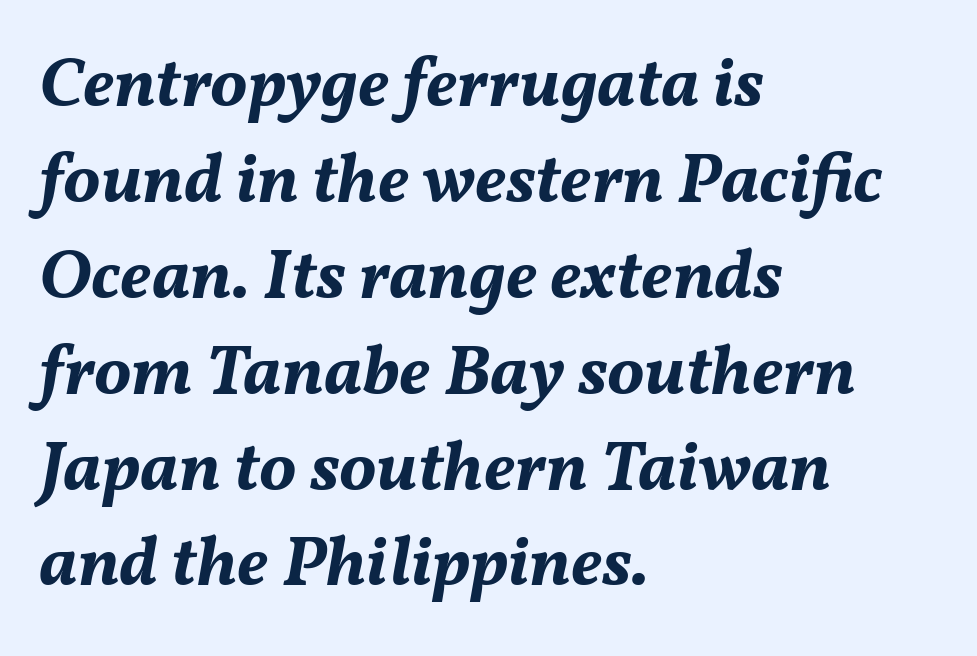
The image shows 70 px bold type, italic (leaning right); set left-aligned, normal line spacing (1.37x), normal letter spacing, not underlined; medium stroke contrast and a medium x-height.
